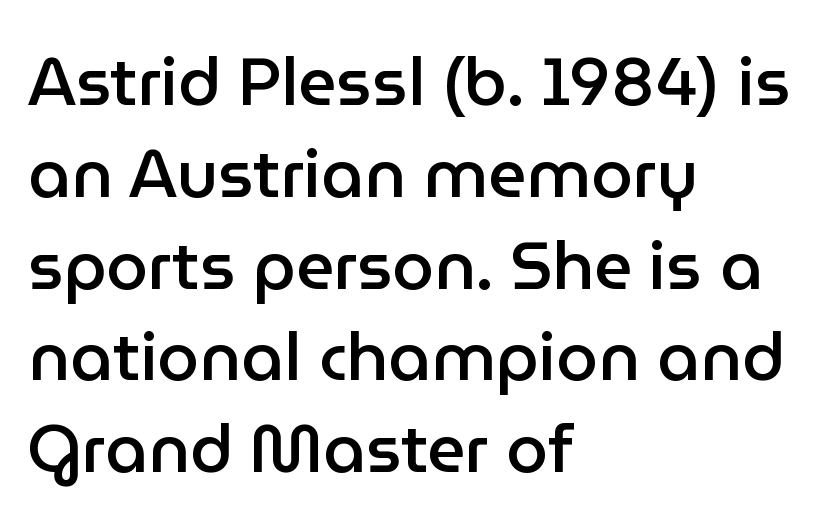
{"serif": "no", "italic": "no", "bold": "semi", "weight": "semibold", "width": "normal", "stroke_contrast": "low", "x_height": "medium", "monospaced": "no", "underline": "no", "align": "left", "line_spacing": "normal", "line_spacing_ratio": 1.37, "letter_spacing": "normal", "letter_spacing_em": 0.0, "glyph_px": 67}
